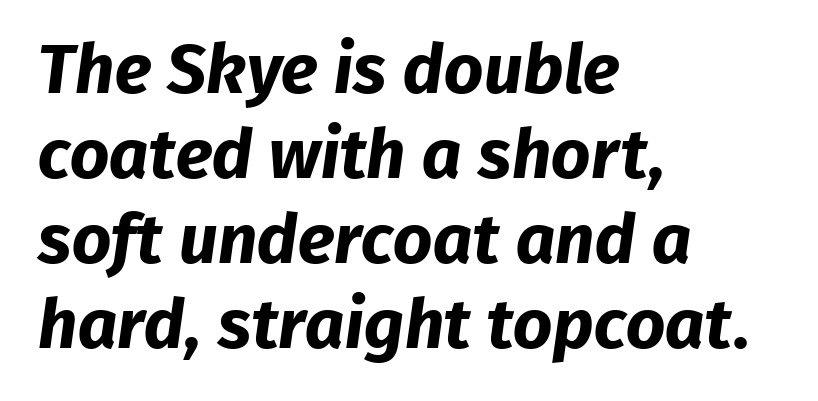
{"serif": "no", "bold": "yes", "weight": "bold", "width": "normal", "stroke_contrast": "low", "x_height": "medium", "monospaced": "no", "underline": "no", "align": "left", "line_spacing_ratio": 1.23, "letter_spacing": "normal", "letter_spacing_em": 0.0, "glyph_px": 69}
